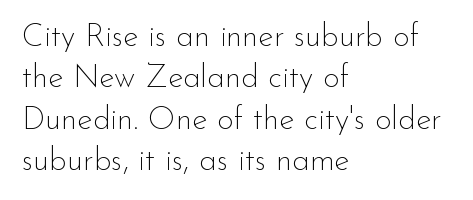
{"serif": "no", "italic": "no", "bold": "no", "weight": "thin", "width": "normal", "stroke_contrast": "low", "x_height": "small", "monospaced": "no", "underline": "no", "align": "left", "line_spacing": "normal", "line_spacing_ratio": 1.29, "letter_spacing": "normal", "letter_spacing_em": 0.0, "glyph_px": 32}
